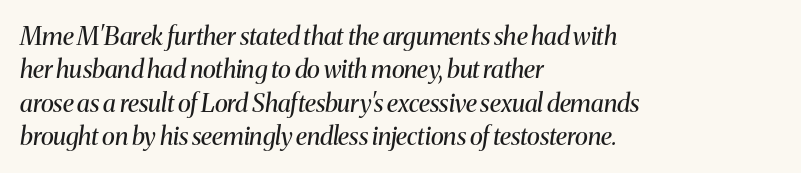
Q: Is the text bold? A: No.
Q: Is the text italic (slanted)? A: Yes, it leans right by about 8 degrees.
Q: Is the text underlined? A: No.
Q: How is the paragraph aligned? A: Left-aligned.
Q: Is the spacing between letters normal or unusually wide? A: Normal.
Q: Is the spacing between lines tight, normal or loose? A: Normal.
